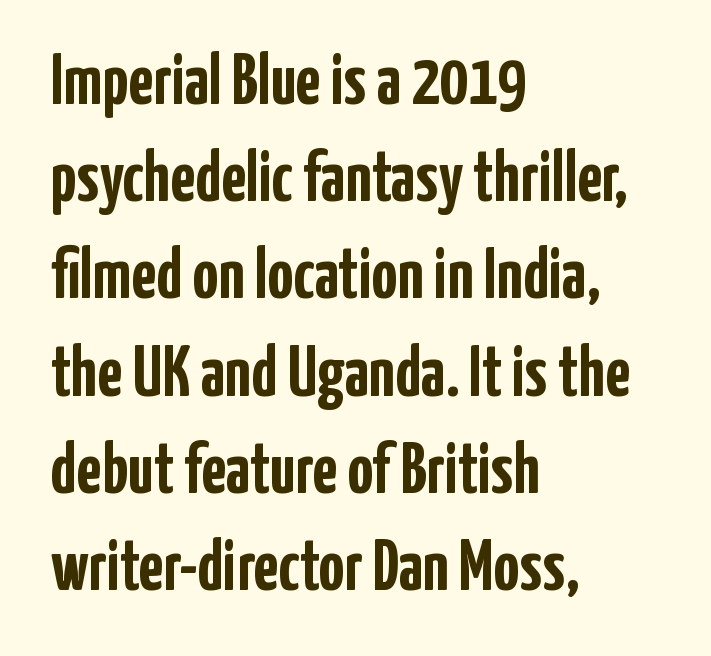
The image shows 72 px semibold, condensed sans-serif type, upright; set left-aligned, normal line spacing (1.35x), normal letter spacing, not underlined; low stroke contrast and a medium x-height.
